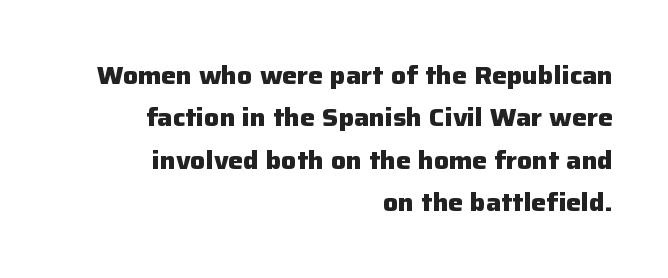
{"italic": "no", "bold": "yes", "underline": "no", "align": "right", "line_spacing": "normal", "line_spacing_ratio": 1.7, "letter_spacing": "normal", "letter_spacing_em": 0.0, "glyph_px": 25}
